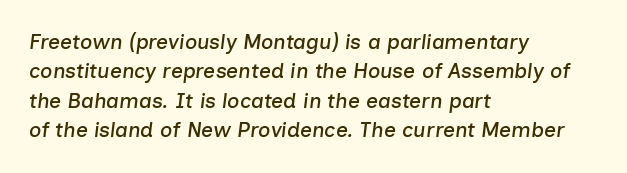
The image shows 21 px text type, italic (leaning right); set left-aligned, normal line spacing (1.4x), normal letter spacing, not underlined.
